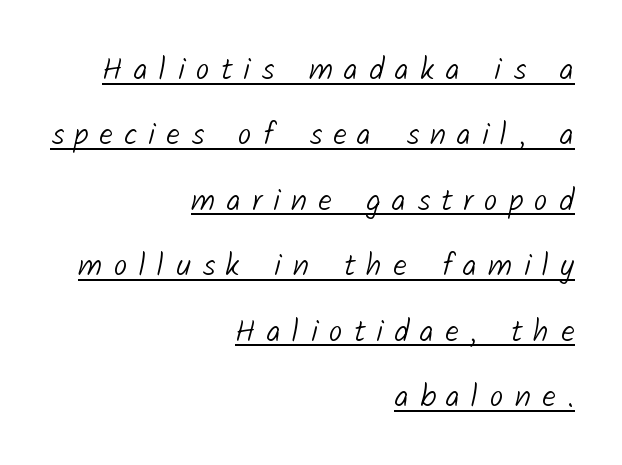
Q: Is the text bold? A: No.
Q: Is the typeface a serif or a sans-serif typeface? A: Sans-serif.
Q: Is the text underlined? A: Yes.
Q: How is the paragraph aligned? A: Right-aligned.
Q: Is the spacing between letters normal or unusually wide? A: Unusually wide.
Q: Is the spacing between lines tight, normal or loose? A: Loose.
Q: Width (condensed, normal, or wide)? A: Normal.
Q: Stroke contrast? A: Low.
Q: x-height? A: Medium.
Q: Monospaced? A: No.
